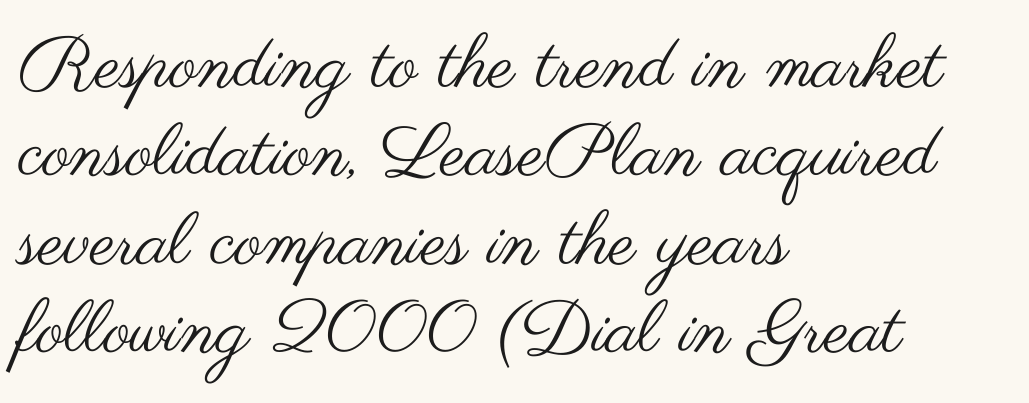
The image shows 73 px regular-weight, wide sans-serif type; set left-aligned, line spacing 1.21x, normal letter spacing, not underlined; medium stroke contrast and a small x-height.
